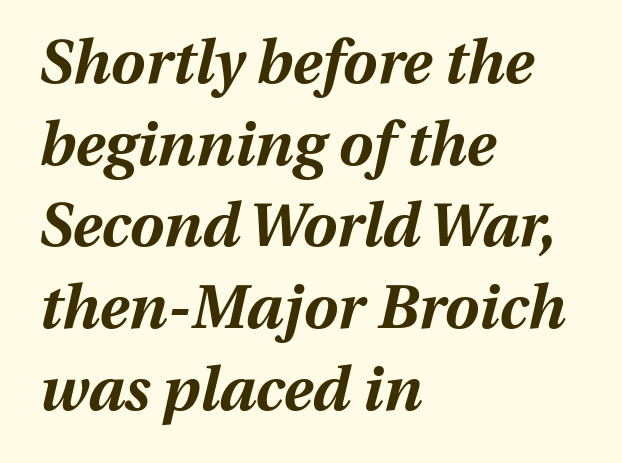
Pretty heavy lettering here — definitely bold. Caption: multi-line text, flush left, ragged right. The rendering applies a slant to the glyphs. The passage shown is typed in a proportional face where columns would drift. The rendering uses a moderate line-height, typical for paragraphs.
